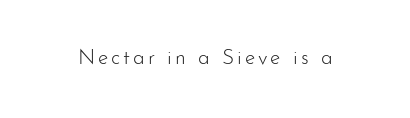
{"italic": "no", "bold": "no", "underline": "no", "glyph_px": 21}
